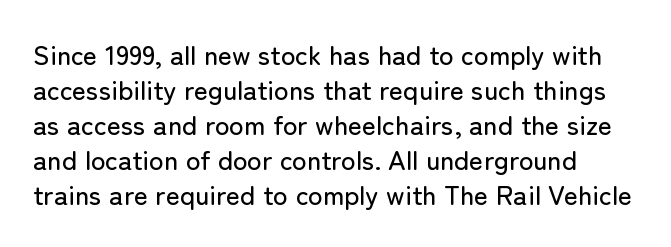
In CSS terms this would be text-align: left. Does the lettering tilt? It doesn't — this is upright. The strip under each line holds only bare page. Each word holds together tightly as a unit, with standard inter-letter gaps. These lines sit exactly where default settings would place them.
